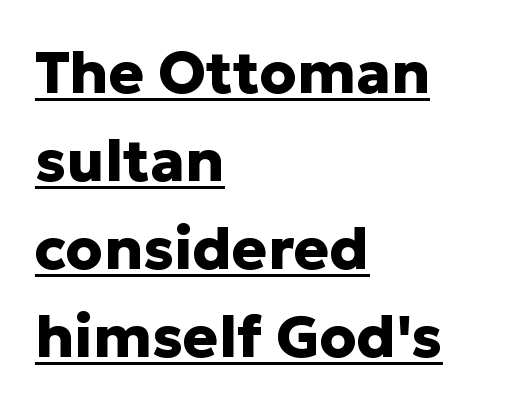
Words appear dense and cohesive because spacing is normal. Leading matches the norm, producing a regular column. The typography opts for an upright posture over an oblique one. Does the copy run flush right? No — it runs flush left.
